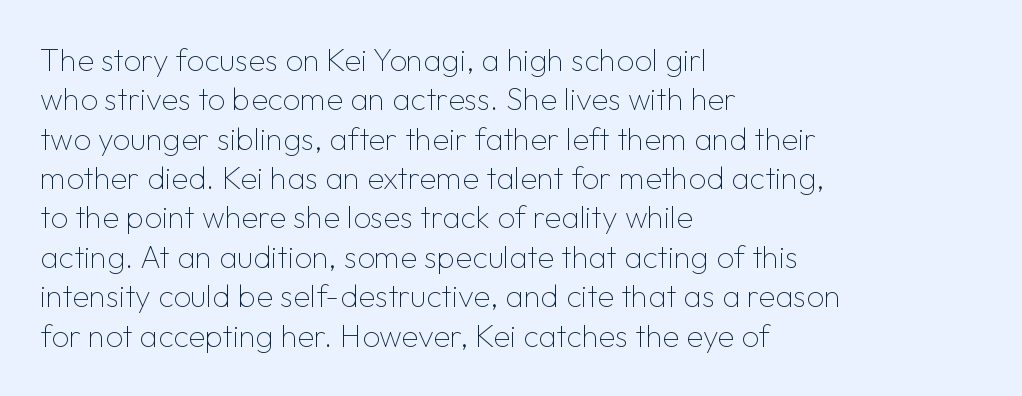
{"serif": "no", "italic": "no", "bold": "no", "weight": "thin", "width": "normal", "stroke_contrast": "low", "x_height": "medium", "monospaced": "no", "underline": "no", "align": "left", "line_spacing": "normal", "line_spacing_ratio": 1.27, "letter_spacing": "normal", "letter_spacing_em": 0.0, "glyph_px": 31}
